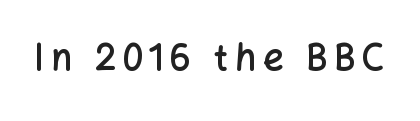
Q: Is the text bold? A: Semi-bold.
Q: Is the text italic (slanted)? A: No, it is upright.
Q: Is the typeface a serif or a sans-serif typeface? A: Sans-serif.
Q: Is the text underlined? A: No.
Q: Is the spacing between letters normal or unusually wide? A: Unusually wide.
Q: Width (condensed, normal, or wide)? A: Normal.
Q: Stroke contrast? A: Low.
Q: x-height? A: Medium.
Q: Monospaced? A: No.
